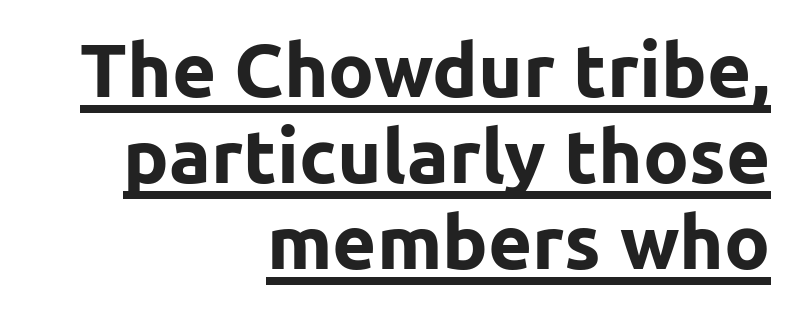
Q: Is the text bold? A: Yes.
Q: Is the text italic (slanted)? A: No, it is upright.
Q: Is the typeface a serif or a sans-serif typeface? A: Sans-serif.
Q: Is the text underlined? A: Yes.
Q: How is the paragraph aligned? A: Right-aligned.
Q: Is the spacing between letters normal or unusually wide? A: Normal.
Q: Is the spacing between lines tight, normal or loose? A: Tight.
Q: Width (condensed, normal, or wide)? A: Normal.
Q: Stroke contrast? A: Low.
Q: x-height? A: Medium.
Q: Monospaced? A: No.
